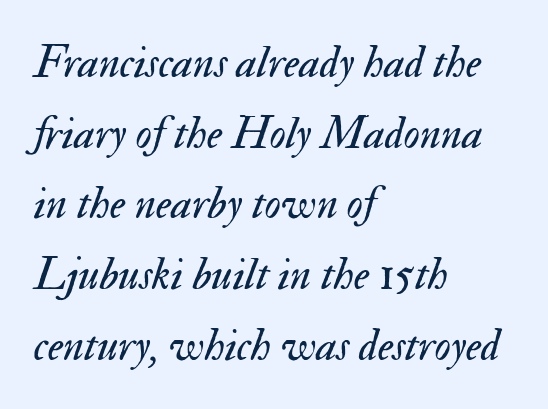
The image shows 45 px regular-weight type, italic (leaning right); set left-aligned, normal line spacing (1.57x), normal letter spacing, not underlined; medium stroke contrast and a small x-height.
